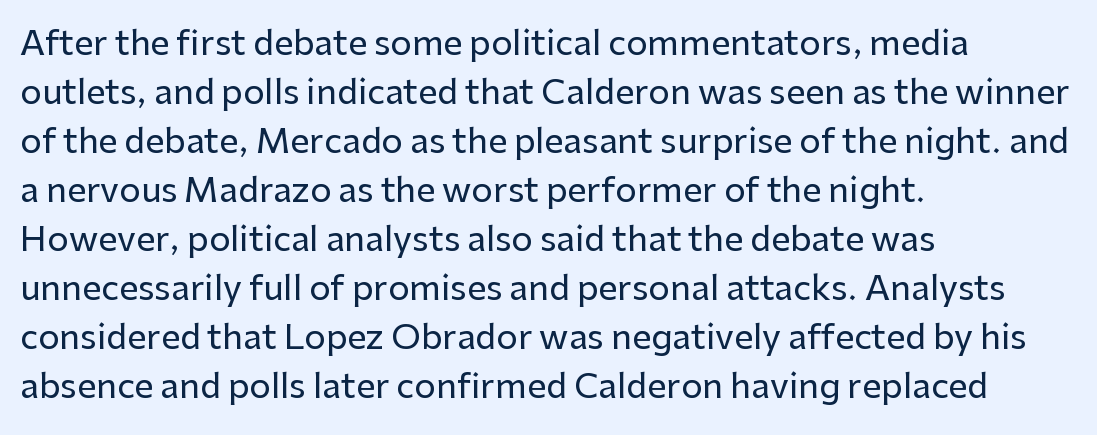
Q: Is the text italic (slanted)? A: No, it is upright.
Q: Is the typeface a serif or a sans-serif typeface? A: Sans-serif.
Q: Is the text underlined? A: No.
Q: How is the paragraph aligned? A: Left-aligned.
Q: Is the spacing between letters normal or unusually wide? A: Normal.
Q: Is the spacing between lines tight, normal or loose? A: Normal.
Q: Width (condensed, normal, or wide)? A: Normal.
Q: Stroke contrast? A: Low.
Q: x-height? A: Medium.
Q: Monospaced? A: No.
